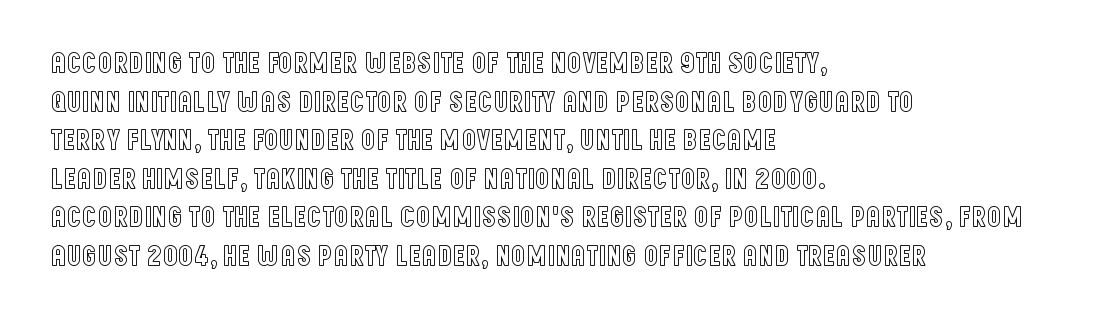
Do the characters align in a grid? No, the font is proportional. These lines keep a tight, regular rhythm from letter to letter. These lines are set flush left with a ragged right edge. Plain, unruled lines of type. Italic? Not at all — the glyphs are vertical.
